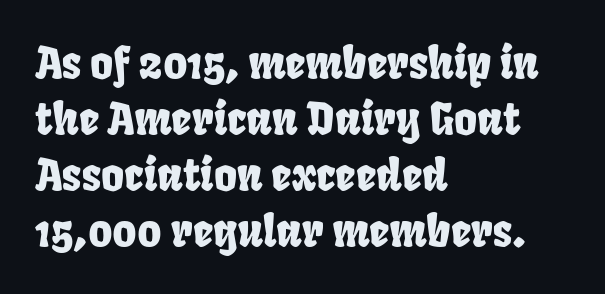
Q: Is the typeface a serif or a sans-serif typeface? A: Sans-serif.
Q: Is the text underlined? A: No.
Q: How is the paragraph aligned? A: Left-aligned.
Q: Is the spacing between letters normal or unusually wide? A: Normal.
Q: Is the spacing between lines tight, normal or loose? A: Normal.
Q: Width (condensed, normal, or wide)? A: Condensed.
Q: Stroke contrast? A: Low.
Q: x-height? A: Large.
Q: Monospaced? A: No.
